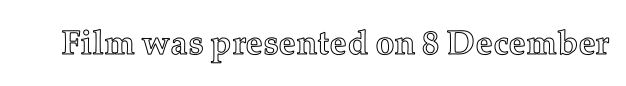
{"italic": "no", "width": "normal", "x_height": "medium", "monospaced": "no", "underline": "no", "letter_spacing": "normal", "letter_spacing_em": 0.0, "glyph_px": 34}
